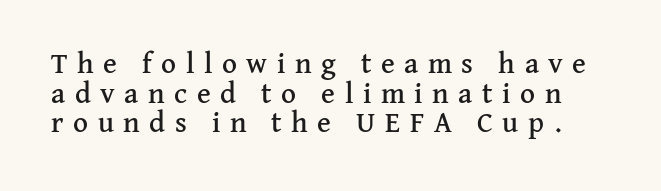
These lines were composed using upright roman letters. The strip under each line holds only bare page. Line spacing here is tight. Do the characters align in a grid? No, the font is proportional. Characters follow at a spacing far wider than the type designer built in. Small tapered or slab feet sit at the stroke ends, so this counts as serif.
